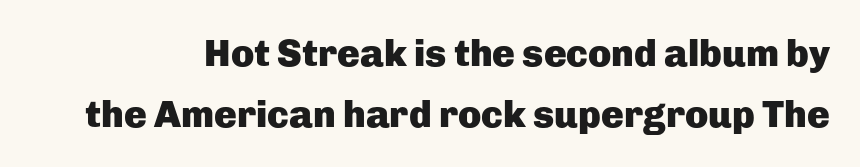
{"serif": "no", "italic": "no", "bold": "yes", "weight": "heavy", "width": "normal", "stroke_contrast": "low", "x_height": "medium", "monospaced": "no", "underline": "no", "line_spacing": "normal", "line_spacing_ratio": 1.6, "letter_spacing": "normal", "letter_spacing_em": 0.0, "glyph_px": 38}
